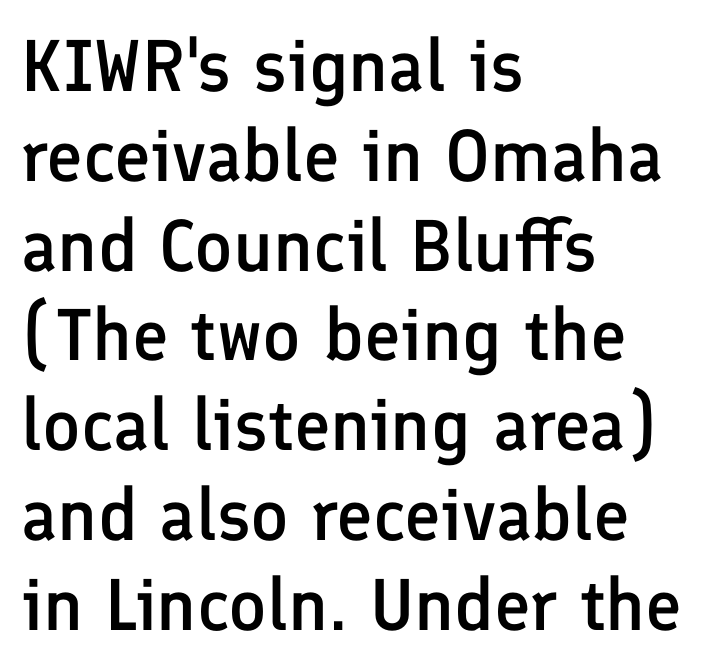
{"serif": "no", "italic": "no", "bold": "semi", "weight": "semibold", "width": "normal", "stroke_contrast": "low", "x_height": "medium", "monospaced": "no", "underline": "no", "align": "left", "line_spacing_ratio": 1.23, "letter_spacing": "normal", "letter_spacing_em": 0.0, "glyph_px": 73}
